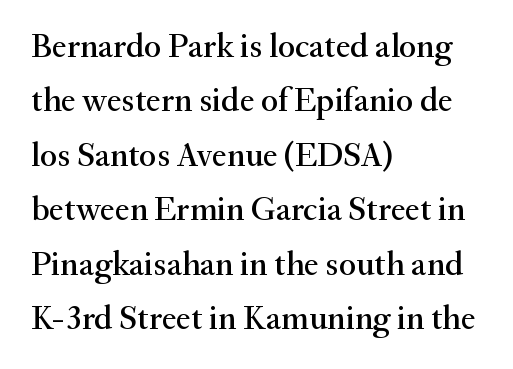
The image shows 34 px serif type, upright; set left-aligned, normal line spacing (1.6x), normal letter spacing, not underlined; medium stroke contrast and a small x-height.
